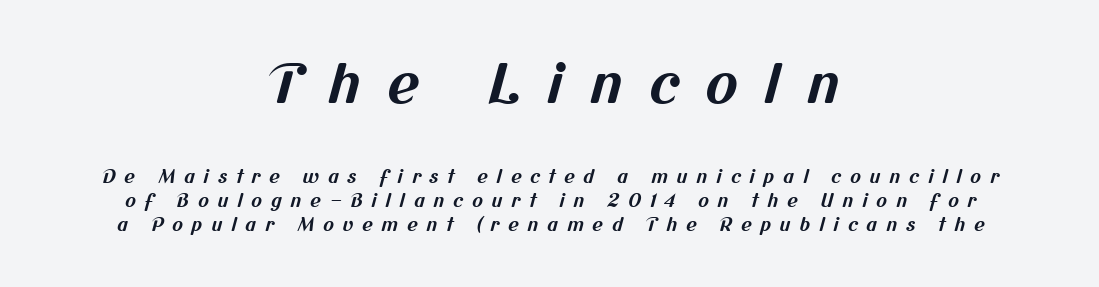
Strokes here are thick enough to call this a true bold. How would I describe the line gaps? Plain and ordinary. The line texture is sparse and dotted thanks to wide tracking. Every row of glyphs is offset so its center matches the block's center. The passage shown is typed in a proportional face where columns would drift. Size contrast runs from large at the top to small at the bottom.
